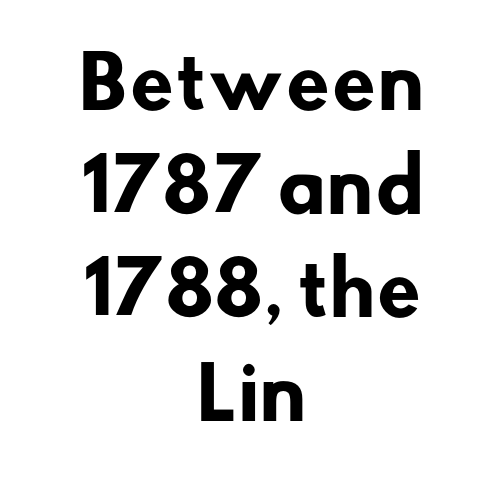
The letters advance in unequal steps, a hallmark of proportional type. The lines in this sample share a center point and differ in where they start and stop. This is heavy type, rendered in bold. The zone under the glyphs is completely vacant. The horizontal fit of the characters is conventional and even. The glyphs in this specimen are sans serif.
